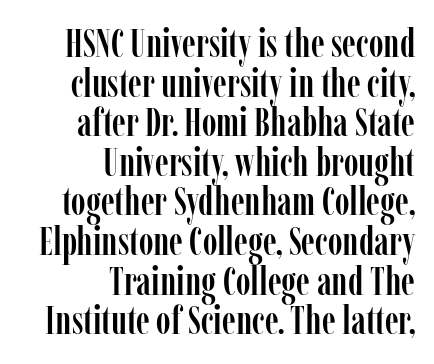
{"serif": "yes", "italic": "no", "width": "condensed", "stroke_contrast": "low", "x_height": "medium", "monospaced": "no", "underline": "no", "align": "right", "line_spacing": "tight", "line_spacing_ratio": 0.99, "letter_spacing": "normal", "letter_spacing_em": 0.0, "glyph_px": 40}
